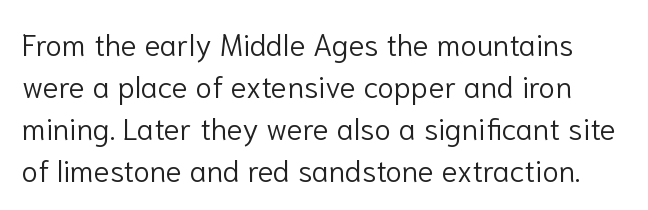
Check the space under the baseline: it is left empty. Italic? Not at all — the glyphs are vertical. You could not count columns in this text — the font is proportionally spaced. Each word holds together tightly as a unit, with standard inter-letter gaps. Type style note: lacks serifs. Heft: none added — not bold.
